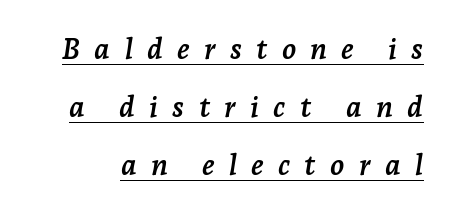
Q: Is the text bold? A: Yes.
Q: Is the text italic (slanted)? A: Yes, it leans right by about 7 degrees.
Q: Is the typeface a serif or a sans-serif typeface? A: Serif.
Q: Is the text underlined? A: Yes.
Q: Is the spacing between letters normal or unusually wide? A: Unusually wide.
Q: Is the spacing between lines tight, normal or loose? A: Loose.
Q: Width (condensed, normal, or wide)? A: Normal.
Q: Stroke contrast? A: Low.
Q: x-height? A: Medium.
Q: Monospaced? A: No.
